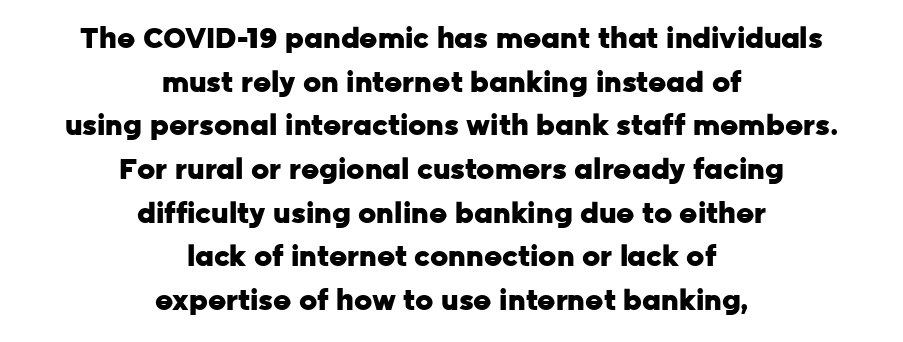
The image shows 28 px heavy sans-serif type, upright; set centered, normal line spacing (1.56x), normal letter spacing, not underlined; low stroke contrast and a medium x-height.
